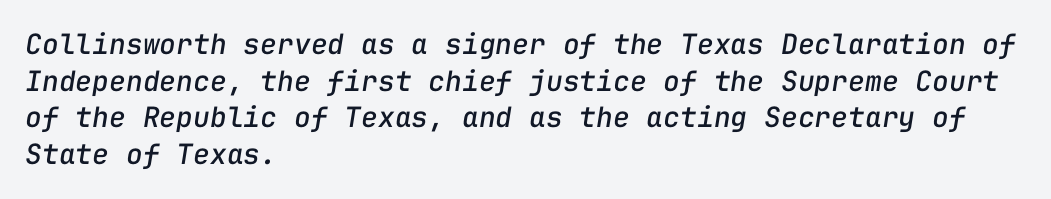
In terms of letterspacing, this is plain default setting. Emphasis-style slanted type is in use. The face used here is monospaced, like something from a code editor. Line spacing here is normal.
